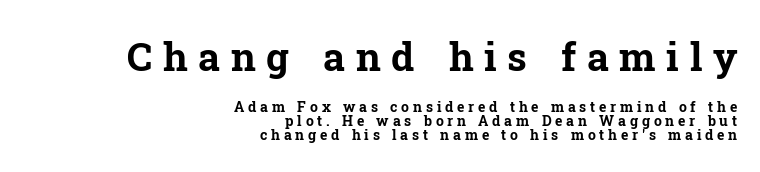
Q: Is the text bold? A: Yes.
Q: Is the text italic (slanted)? A: No, it is upright.
Q: Is the typeface a serif or a sans-serif typeface? A: Serif.
Q: Is the text underlined? A: No.
Q: How is the paragraph aligned? A: Right-aligned.
Q: Is the spacing between letters normal or unusually wide? A: Unusually wide.
Q: Is the spacing between lines tight, normal or loose? A: Tight.
Q: Which block of text is set in a larger size, the first (top) or the second (bottom)? A: The first (top) one.
Q: Width (condensed, normal, or wide)? A: Normal.
Q: Stroke contrast? A: Low.
Q: x-height? A: Medium.
Q: Monospaced? A: No.
